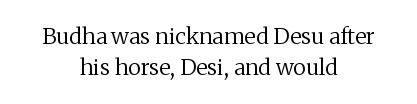
The image shows 22 px text type, upright; set centered, normal line spacing (1.43x), normal letter spacing, not underlined.
